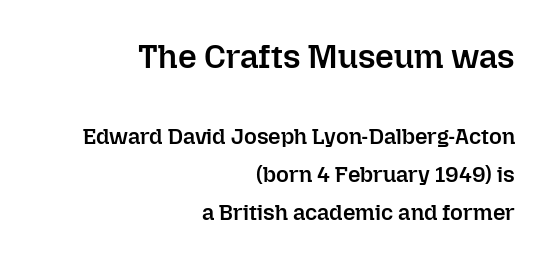
{"italic": "no", "bold": "semi", "weight": "semibold", "width": "normal", "stroke_contrast": "low", "x_height": "medium", "monospaced": "no", "underline": "no", "align": "right", "line_spacing_ratio": 1.74, "letter_spacing": "normal", "letter_spacing_em": 0.0, "larger_block": "first", "size_ratio": 1.5, "glyph_px": 33}
